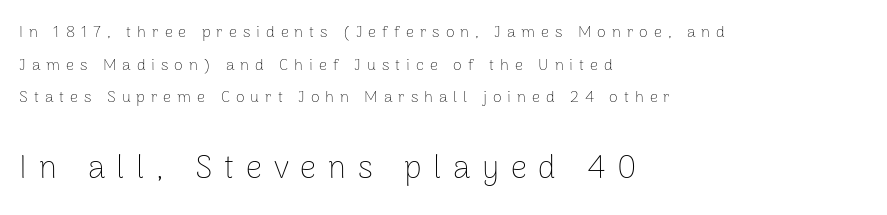
A typesetter would call this proportional, since set widths differ per character. Is the lower block the larger one? Yes — the lower block carries the bigger type. Every row of glyphs begins at an identical x-position on the left. The letters look calm and open, with moderate or lighter stems. Check where the strokes stop: nothing finishes them off — pure sans.
